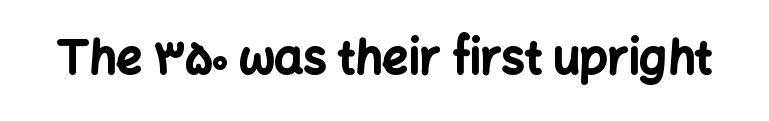
{"serif": "no", "italic": "no", "bold": "yes", "weight": "bold", "width": "normal", "stroke_contrast": "low", "x_height": "medium", "monospaced": "no", "underline": "no", "letter_spacing": "normal", "letter_spacing_em": 0.0, "glyph_px": 46}
